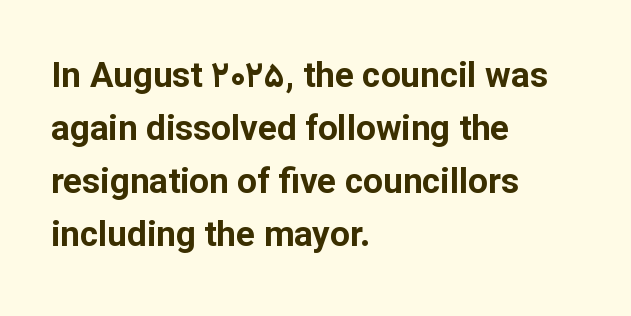
Ordinary non-slanted type is in use. The specimen omits any rule beneath the text block's lines. The typesetting leans heavy: a genuine bold. The letterforms sit shoulder to shoulder at normal distance. The face used here is proportionally spaced, like ordinary book or web type. In CSS terms this would be text-align: left.
